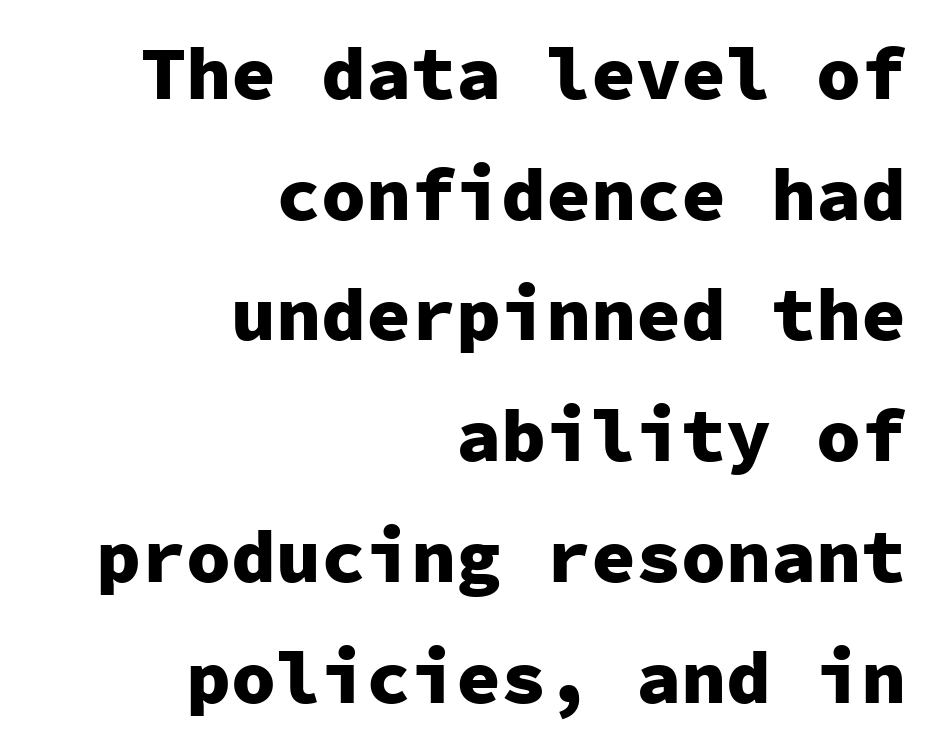
{"serif": "no", "italic": "no", "bold": "yes", "weight": "heavy", "width": "normal", "stroke_contrast": "low", "x_height": "medium", "monospaced": "yes", "underline": "no", "align": "right", "line_spacing": "normal", "line_spacing_ratio": 1.61, "letter_spacing": "normal", "letter_spacing_em": 0.0, "glyph_px": 75}
